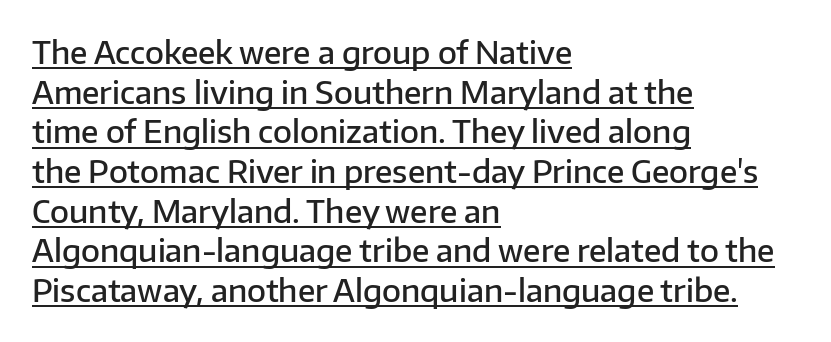
These words are printed semibold, heavier than regular yet not bold. Do the characters align in a grid? No, the font is proportional. The rendering uses a moderate line-height, typical for paragraphs. Is the letter spacing exaggerated? No — it looks like the ordinary default.
